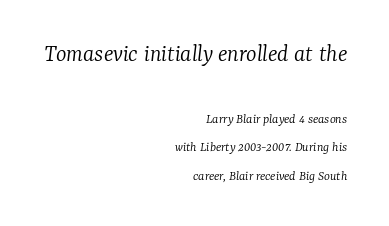
The image shows 25 px text type, italic (leaning right); set right-aligned, loose line spacing (2.01x), normal letter spacing, not underlined; the first (top) block is 1.79x larger.
